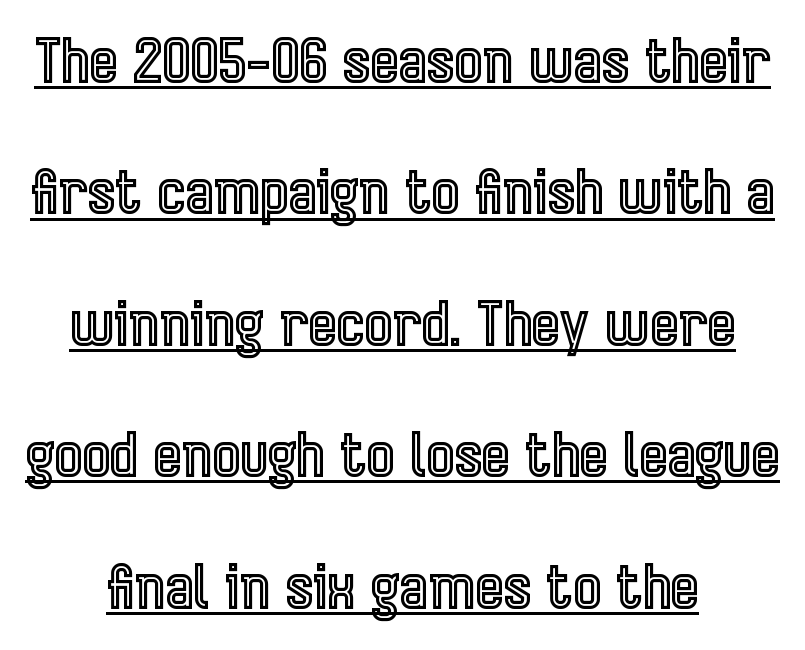
Q: Is the text italic (slanted)? A: No, it is upright.
Q: Is the text underlined? A: Yes.
Q: How is the paragraph aligned? A: Centered.
Q: Is the spacing between letters normal or unusually wide? A: Normal.
Q: Is the spacing between lines tight, normal or loose? A: Loose.
Q: Width (condensed, normal, or wide)? A: Condensed.
Q: x-height? A: Medium.
Q: Monospaced? A: No.
